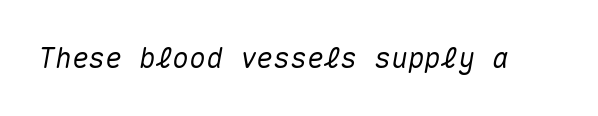
The image shows 28 px text type, italic (leaning right), monospaced; set normal letter spacing, not underlined; medium stroke contrast and a medium x-height.
